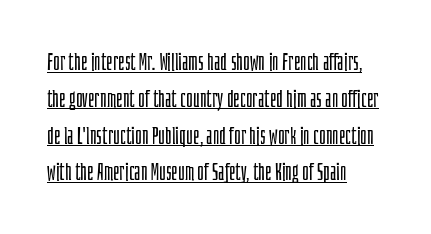
{"italic": "no", "bold": "no", "underline": "yes", "align": "left", "line_spacing": "normal", "line_spacing_ratio": 1.6, "letter_spacing": "normal", "letter_spacing_em": 0.0, "glyph_px": 23}
